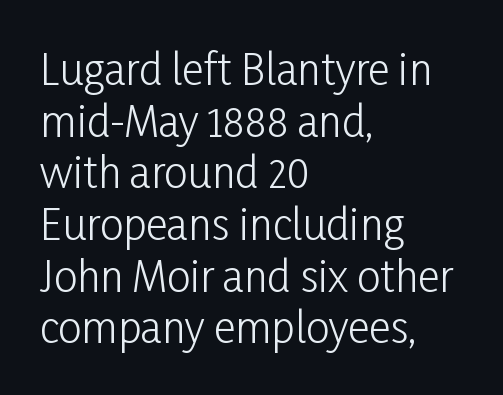
{"serif": "no", "italic": "no", "bold": "no", "weight": "light", "width": "condensed", "stroke_contrast": "low", "x_height": "medium", "monospaced": "no", "underline": "no", "align": "left", "line_spacing_ratio": 1.23, "letter_spacing": "normal", "letter_spacing_em": 0.0, "glyph_px": 42}
